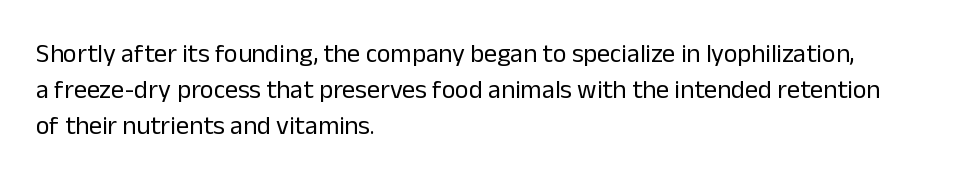
Q: Is the text bold? A: No.
Q: Is the text italic (slanted)? A: No, it is upright.
Q: Is the text underlined? A: No.
Q: How is the paragraph aligned? A: Left-aligned.
Q: Is the spacing between letters normal or unusually wide? A: Normal.
Q: Is the spacing between lines tight, normal or loose? A: Normal.
